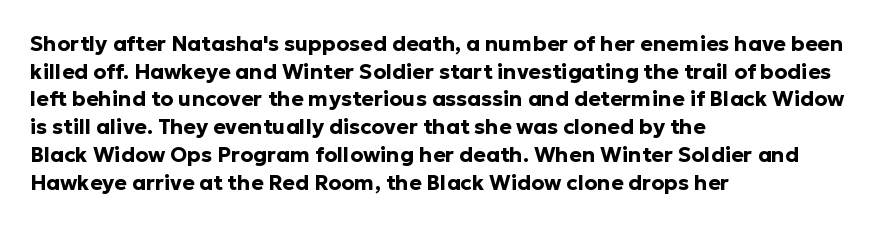
It's the straight-up-and-down kind of type. The words here are not underlined. Summary of vertical rhythm: regular, with standard interline spacing. Alignment: flush left. The rendering keeps characters at their native spacing.
